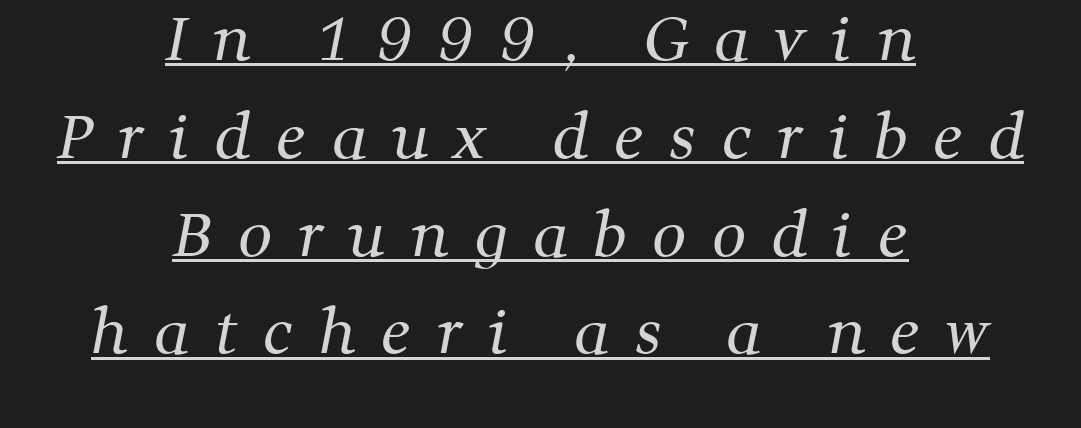
Q: Is the text bold? A: No.
Q: Is the typeface a serif or a sans-serif typeface? A: Serif.
Q: Is the text underlined? A: Yes.
Q: How is the paragraph aligned? A: Centered.
Q: Is the spacing between letters normal or unusually wide? A: Unusually wide.
Q: Is the spacing between lines tight, normal or loose? A: Normal.
Q: Width (condensed, normal, or wide)? A: Normal.
Q: Stroke contrast? A: Medium.
Q: x-height? A: Medium.
Q: Monospaced? A: No.
